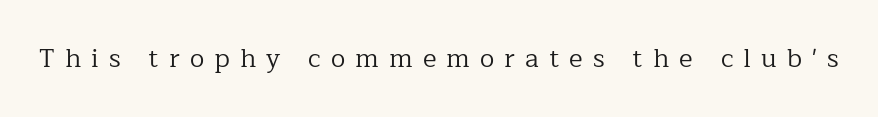
Q: Is the text bold? A: No.
Q: Is the text italic (slanted)? A: No, it is upright.
Q: Is the text underlined? A: No.
Q: Is the spacing between letters normal or unusually wide? A: Unusually wide.
